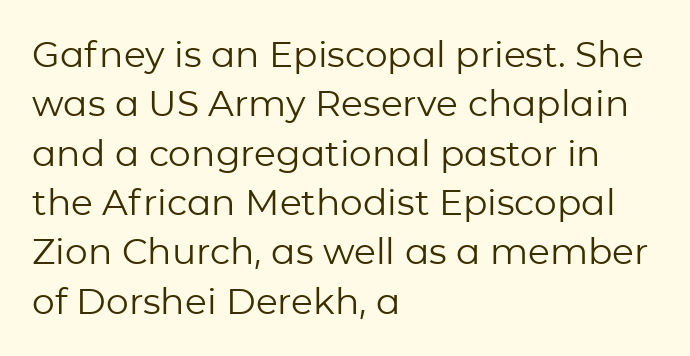
{"serif": "no", "italic": "no", "bold": "no", "weight": "regular", "width": "normal", "stroke_contrast": "low", "x_height": "medium", "monospaced": "no", "underline": "no", "align": "left", "line_spacing": "normal", "line_spacing_ratio": 1.37, "letter_spacing": "normal", "letter_spacing_em": 0.0, "glyph_px": 36}
